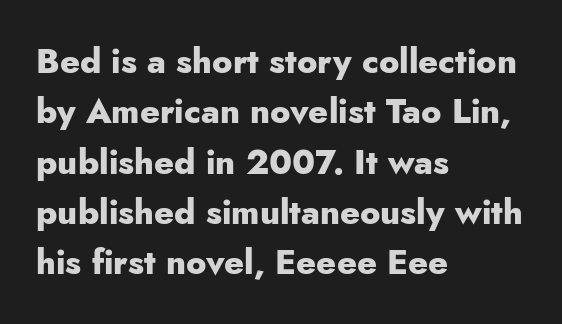
Q: Is the text bold? A: Yes.
Q: Is the text italic (slanted)? A: No, it is upright.
Q: Is the typeface a serif or a sans-serif typeface? A: Sans-serif.
Q: Is the text underlined? A: No.
Q: How is the paragraph aligned? A: Left-aligned.
Q: Is the spacing between letters normal or unusually wide? A: Normal.
Q: Is the spacing between lines tight, normal or loose? A: Normal.
Q: Width (condensed, normal, or wide)? A: Normal.
Q: Stroke contrast? A: Low.
Q: x-height? A: Small.
Q: Monospaced? A: No.
